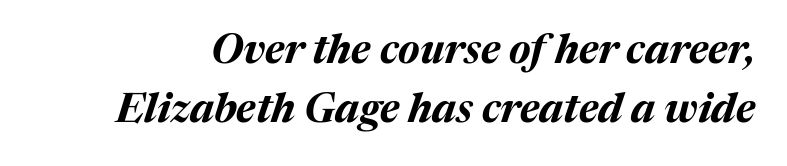
In terms of leading, this rendering sits right in the middle. Each letter keeps its own natural width here, so spacing adapts to shape. Letters rest on an invisible, unmarked baseline. In terms of letterspacing, this is plain default setting. Strokes here are thick enough to call this a true bold.
